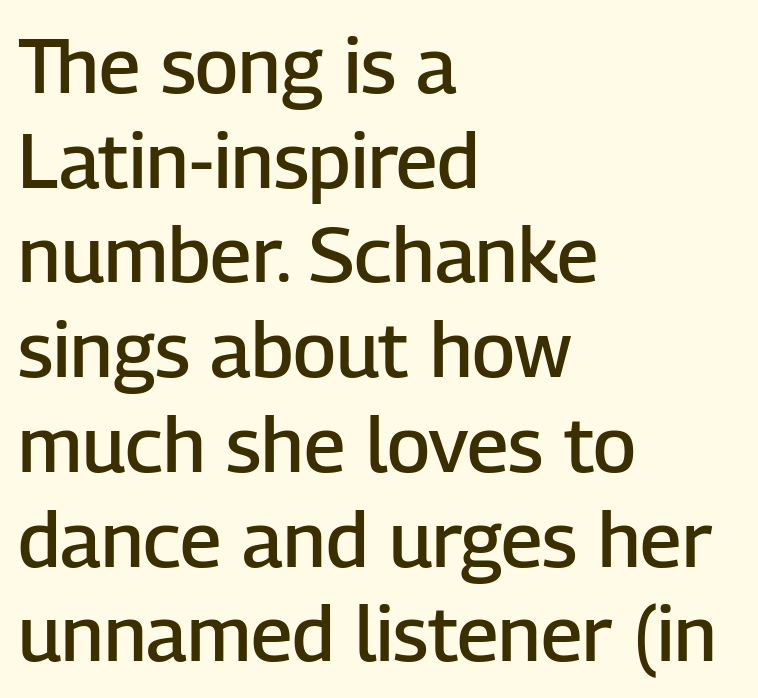
Q: Is the text bold? A: Semi-bold.
Q: Is the text italic (slanted)? A: No, it is upright.
Q: Is the typeface a serif or a sans-serif typeface? A: Sans-serif.
Q: Is the text underlined? A: No.
Q: How is the paragraph aligned? A: Left-aligned.
Q: Is the spacing between letters normal or unusually wide? A: Normal.
Q: Width (condensed, normal, or wide)? A: Normal.
Q: Stroke contrast? A: Low.
Q: x-height? A: Medium.
Q: Monospaced? A: No.
